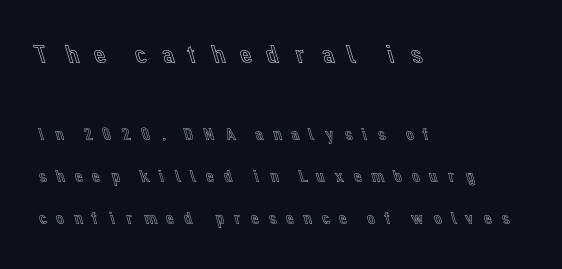
{"underline": "no", "align": "left", "line_spacing": "loose", "line_spacing_ratio": 2.32, "letter_spacing": "wide", "letter_spacing_em": 0.43, "larger_block": "first", "size_ratio": 1.5, "glyph_px": 27}
